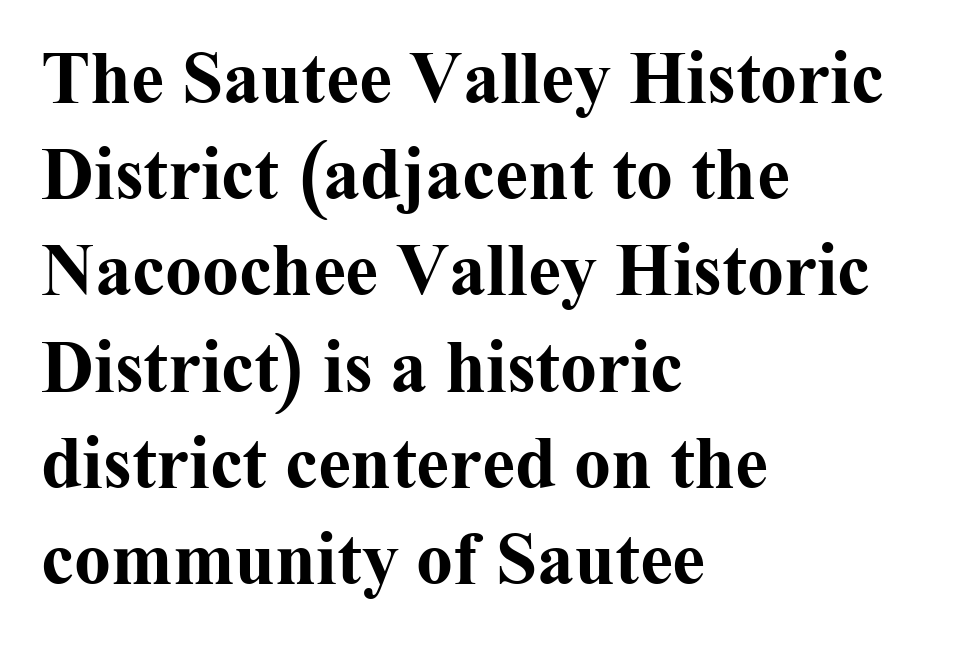
Q: Is the text bold? A: Yes.
Q: Is the text italic (slanted)? A: No, it is upright.
Q: Is the typeface a serif or a sans-serif typeface? A: Serif.
Q: Is the text underlined? A: No.
Q: How is the paragraph aligned? A: Left-aligned.
Q: Is the spacing between letters normal or unusually wide? A: Normal.
Q: Is the spacing between lines tight, normal or loose? A: Normal.
Q: Width (condensed, normal, or wide)? A: Normal.
Q: Stroke contrast? A: Medium.
Q: x-height? A: Medium.
Q: Monospaced? A: No.
